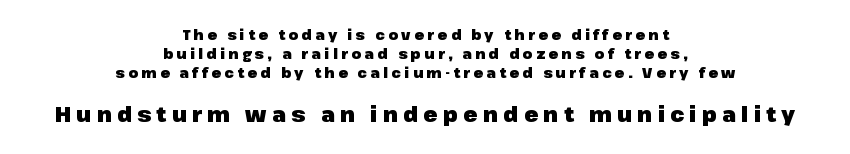
Q: Is the text bold? A: Yes.
Q: Is the text italic (slanted)? A: No, it is upright.
Q: Is the text underlined? A: No.
Q: How is the paragraph aligned? A: Centered.
Q: Is the spacing between letters normal or unusually wide? A: Unusually wide.
Q: Is the spacing between lines tight, normal or loose? A: Normal.
Q: Which block of text is set in a larger size, the first (top) or the second (bottom)? A: The second (bottom) one.
